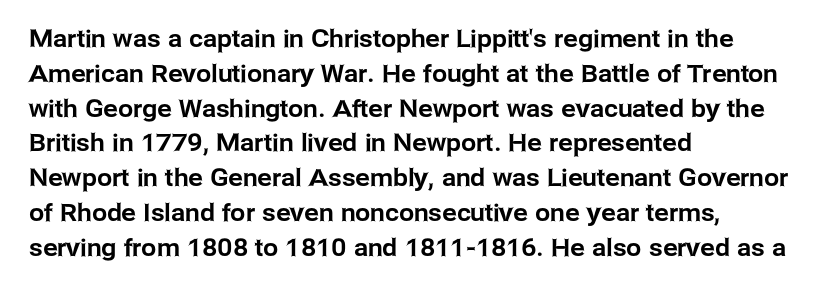
The image shows 24 px text type, upright; set left-aligned, normal line spacing (1.45x), normal letter spacing, not underlined.
